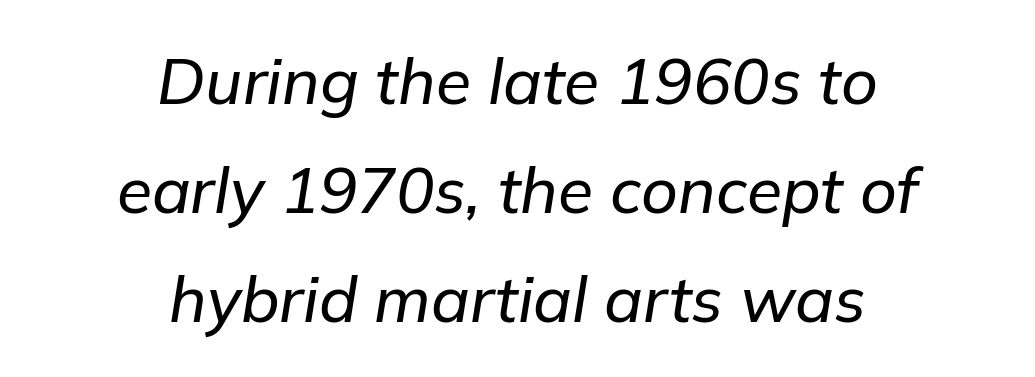
The image shows 64 px text type, italic (leaning right); set centered, normal line spacing (1.7x), normal letter spacing, not underlined; low stroke contrast and a medium x-height.
